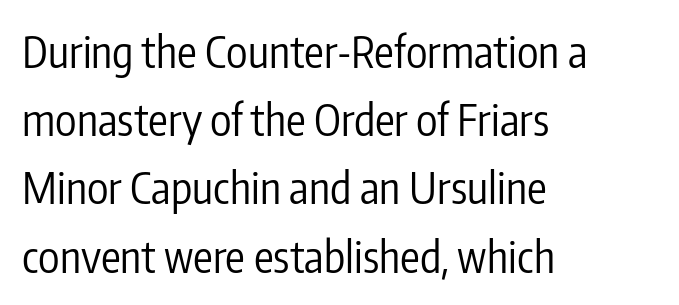
{"serif": "no", "italic": "no", "bold": "no", "weight": "regular", "width": "condensed", "stroke_contrast": "low", "x_height": "medium", "monospaced": "no", "underline": "no", "align": "left", "line_spacing": "normal", "line_spacing_ratio": 1.55, "letter_spacing": "normal", "letter_spacing_em": 0.0, "glyph_px": 44}
